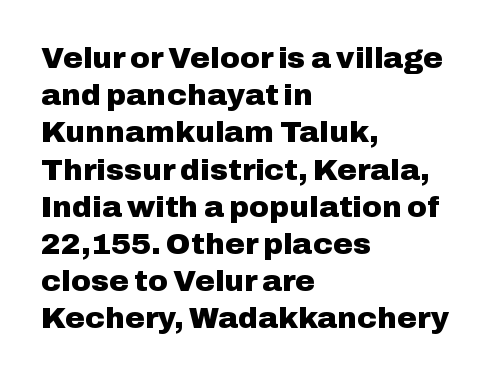
Reading down the block, your eye returns to a fixed left position each line. Think of a printed novel: that variable character pitch is what you see here. The face used here is a sans, in the tradition of grotesques and geometrics. No word sits above an underline. Heft: maximum for text — a bold.
